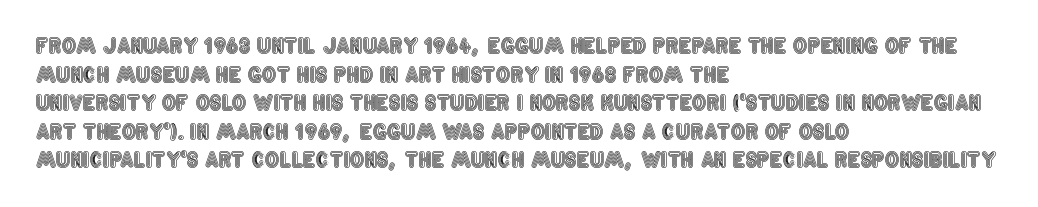
The image shows 20 px text type, upright; set left-aligned, normal line spacing (1.43x), normal letter spacing, not underlined.
